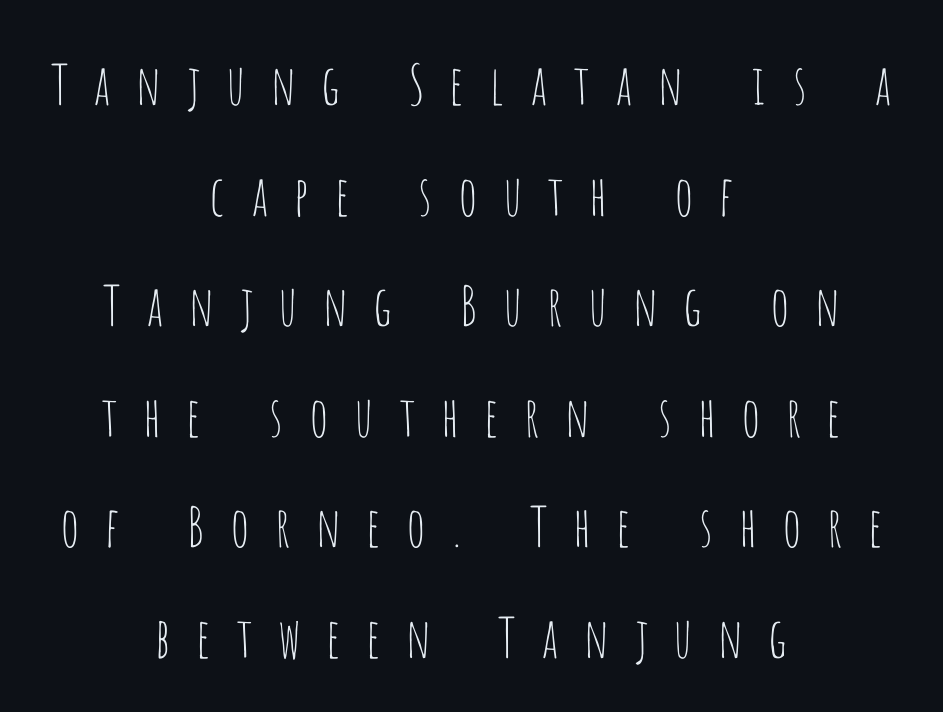
Q: Is the text bold? A: No.
Q: Is the text italic (slanted)? A: No, it is upright.
Q: Is the typeface a serif or a sans-serif typeface? A: Sans-serif.
Q: Is the text underlined? A: No.
Q: How is the paragraph aligned? A: Centered.
Q: Is the spacing between letters normal or unusually wide? A: Unusually wide.
Q: Is the spacing between lines tight, normal or loose? A: Loose.
Q: Width (condensed, normal, or wide)? A: Condensed.
Q: Stroke contrast? A: Low.
Q: x-height? A: Large.
Q: Monospaced? A: No.
